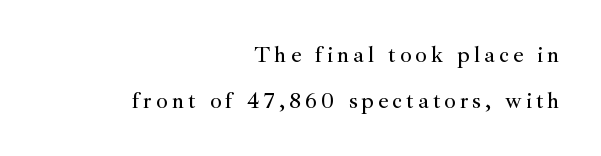
Q: Is the text italic (slanted)? A: No, it is upright.
Q: Is the text underlined? A: No.
Q: How is the paragraph aligned? A: Right-aligned.
Q: Is the spacing between lines tight, normal or loose? A: Loose.
